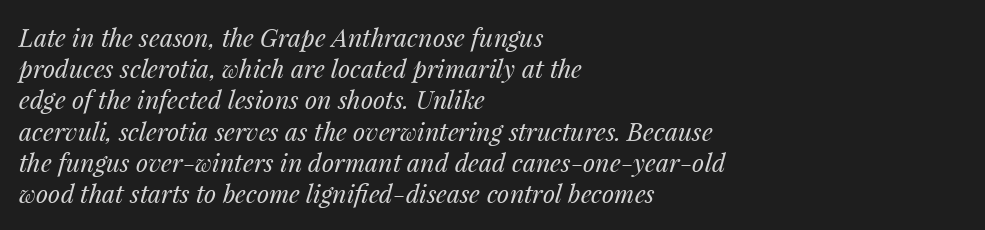
Q: Is the text bold? A: No.
Q: Is the text italic (slanted)? A: Yes, it leans right by about 14 degrees.
Q: Is the text underlined? A: No.
Q: How is the paragraph aligned? A: Left-aligned.
Q: Is the spacing between letters normal or unusually wide? A: Normal.
Q: Is the spacing between lines tight, normal or loose? A: Normal.
